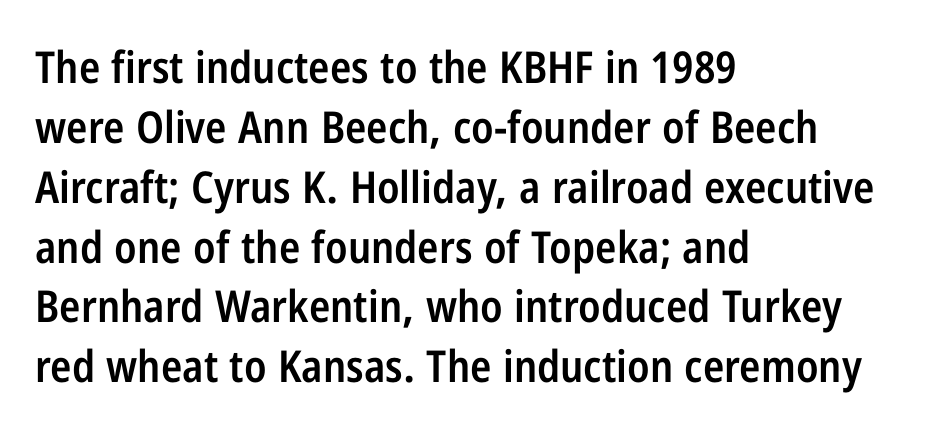
{"serif": "no", "italic": "no", "bold": "semi", "weight": "semibold", "width": "condensed", "stroke_contrast": "low", "x_height": "medium", "monospaced": "no", "underline": "no", "align": "left", "line_spacing": "normal", "line_spacing_ratio": 1.36, "letter_spacing": "normal", "letter_spacing_em": 0.0, "glyph_px": 44}
